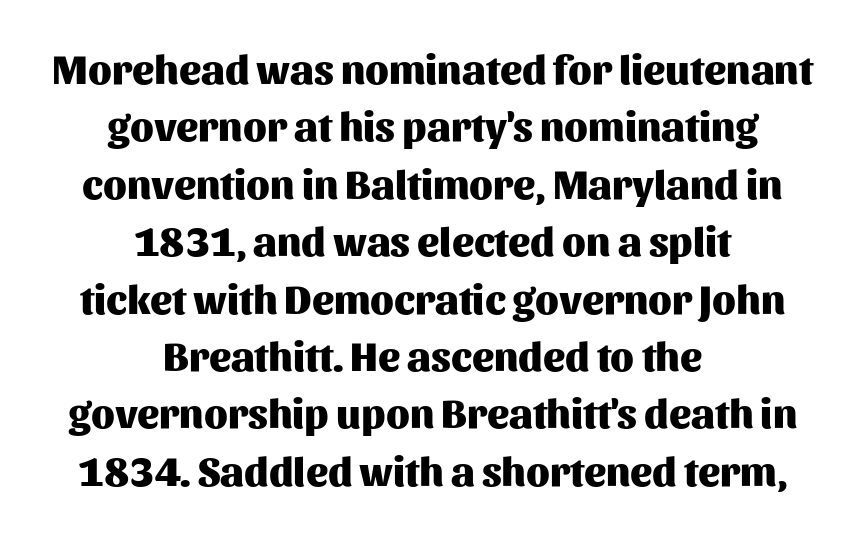
{"serif": "no", "italic": "no", "bold": "yes", "weight": "heavy", "width": "normal", "stroke_contrast": "medium", "x_height": "medium", "monospaced": "no", "underline": "no", "align": "center", "line_spacing": "normal", "line_spacing_ratio": 1.4, "letter_spacing": "normal", "letter_spacing_em": 0.0, "glyph_px": 41}
